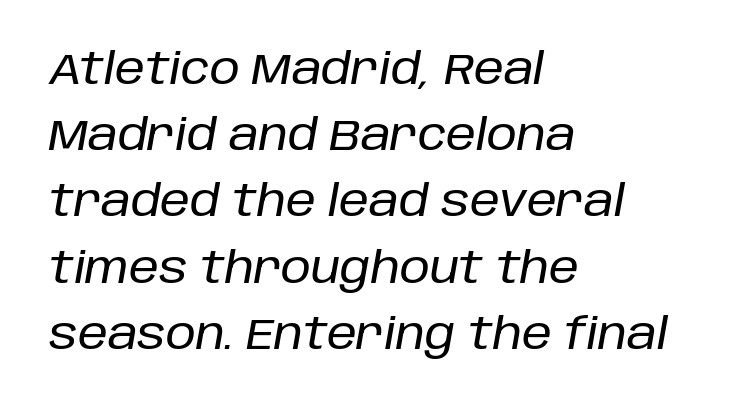
Q: Is the text italic (slanted)? A: Yes, it leans right by about 10 degrees.
Q: Is the text underlined? A: No.
Q: How is the paragraph aligned? A: Left-aligned.
Q: Is the spacing between letters normal or unusually wide? A: Normal.
Q: Is the spacing between lines tight, normal or loose? A: Normal.
Q: Width (condensed, normal, or wide)? A: Normal.
Q: Stroke contrast? A: Low.
Q: x-height? A: Large.
Q: Monospaced? A: No.
